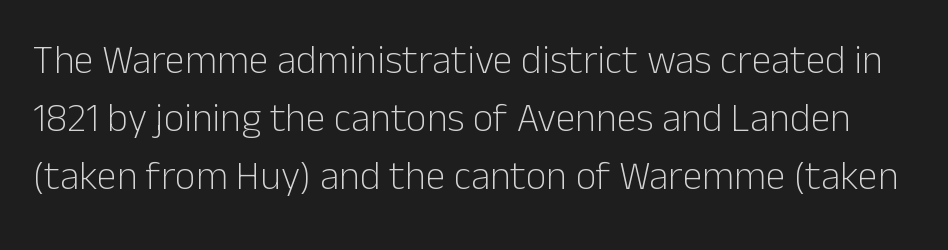
The image shows 40 px light sans-serif type, upright; set normal line spacing (1.45x), normal letter spacing, not underlined; low stroke contrast and a medium x-height.
